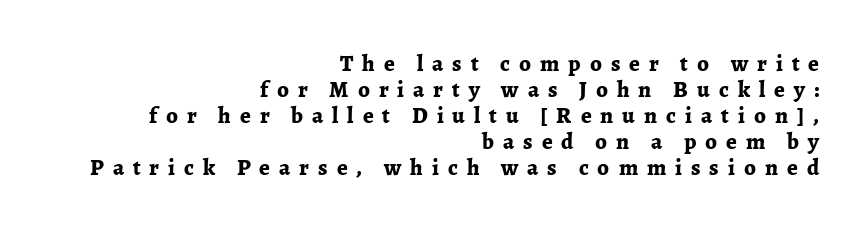
The image shows 23 px bold type, upright; set right-aligned, tight line spacing (1.13x), unusually wide letter spacing (+0.39 em), not underlined.
